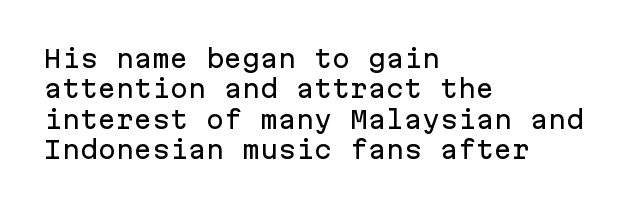
The image shows 24 px text type, upright; set left-aligned, normal line spacing (1.27x), normal letter spacing, not underlined.
